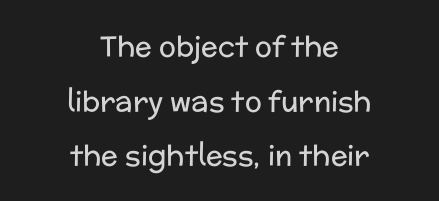
Q: Is the text bold? A: No.
Q: Is the text italic (slanted)? A: No, it is upright.
Q: Is the typeface a serif or a sans-serif typeface? A: Sans-serif.
Q: Is the text underlined? A: No.
Q: How is the paragraph aligned? A: Centered.
Q: Is the spacing between letters normal or unusually wide? A: Normal.
Q: Is the spacing between lines tight, normal or loose? A: Loose.
Q: Width (condensed, normal, or wide)? A: Normal.
Q: Stroke contrast? A: Low.
Q: x-height? A: Medium.
Q: Monospaced? A: No.
